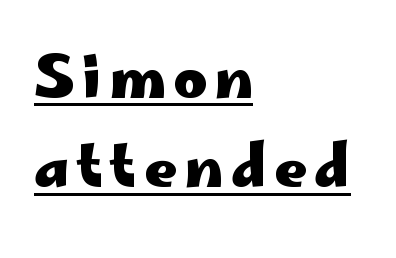
Q: Is the text bold? A: Yes.
Q: Is the text italic (slanted)? A: No, it is upright.
Q: Is the typeface a serif or a sans-serif typeface? A: Sans-serif.
Q: Is the text underlined? A: Yes.
Q: How is the paragraph aligned? A: Left-aligned.
Q: Is the spacing between lines tight, normal or loose? A: Normal.
Q: Width (condensed, normal, or wide)? A: Wide.
Q: Stroke contrast? A: Low.
Q: x-height? A: Small.
Q: Monospaced? A: No.
